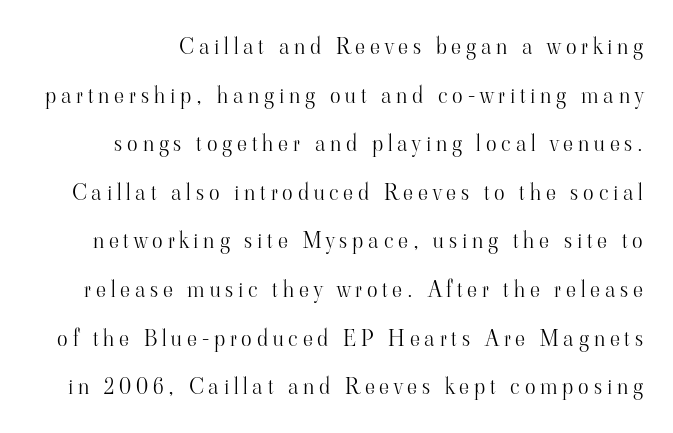
Q: Is the text bold? A: No.
Q: Is the text italic (slanted)? A: No, it is upright.
Q: Is the text underlined? A: No.
Q: Is the spacing between letters normal or unusually wide? A: Unusually wide.
Q: Is the spacing between lines tight, normal or loose? A: Loose.
